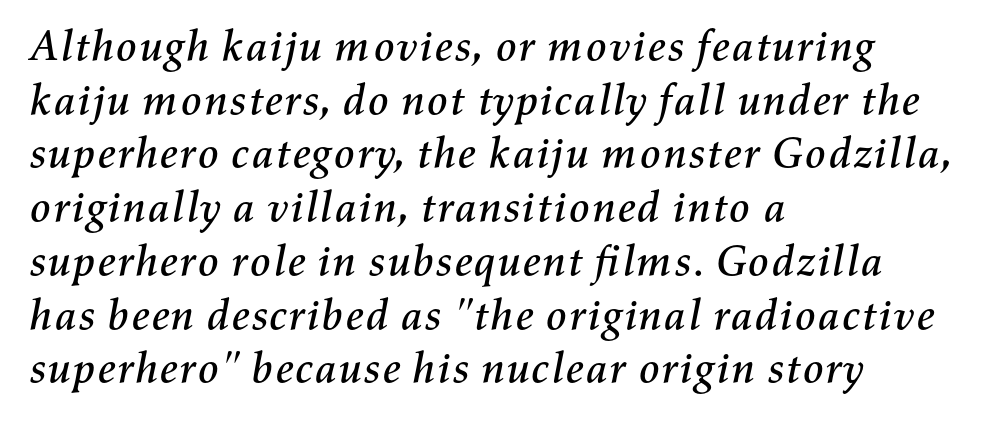
Here the designer chose a conventional face with non-uniform glyph widths. The passage is arranged the way most books set body copy — flush left. Has an underline been added? It has not. The letters sit at their default tracking, neither squeezed nor spread. The whole block is typeset with a tilt. Reading down the column, the eye jumps a familiar distance to each next line.
